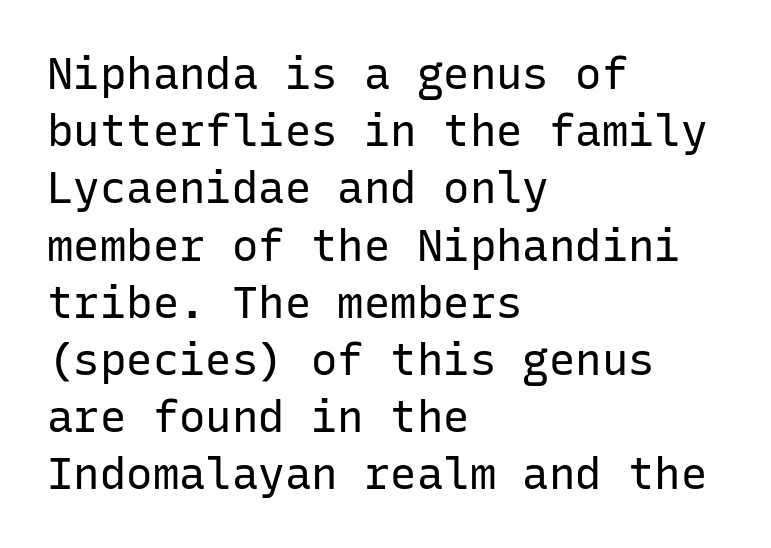
Q: Is the text bold? A: No.
Q: Is the text italic (slanted)? A: No, it is upright.
Q: Is the typeface a serif or a sans-serif typeface? A: Sans-serif.
Q: Is the text underlined? A: No.
Q: How is the paragraph aligned? A: Left-aligned.
Q: Is the spacing between letters normal or unusually wide? A: Normal.
Q: Is the spacing between lines tight, normal or loose? A: Normal.
Q: Width (condensed, normal, or wide)? A: Normal.
Q: Stroke contrast? A: Low.
Q: x-height? A: Medium.
Q: Monospaced? A: Yes.
